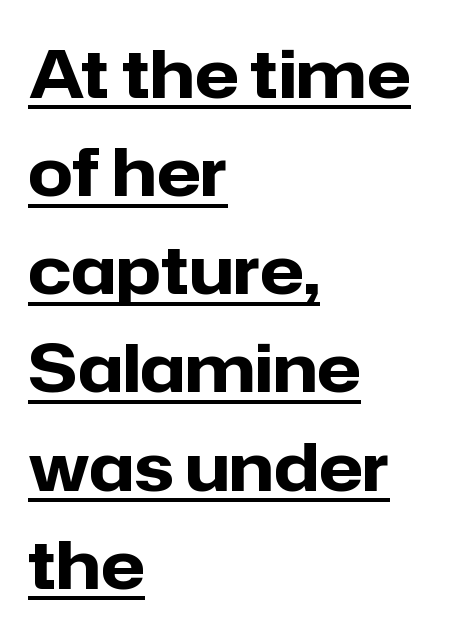
{"serif": "no", "italic": "no", "bold": "yes", "weight": "heavy", "width": "normal", "stroke_contrast": "low", "x_height": "medium", "monospaced": "no", "underline": "yes", "align": "left", "line_spacing": "normal", "line_spacing_ratio": 1.51, "letter_spacing": "normal", "letter_spacing_em": 0.0, "glyph_px": 65}
